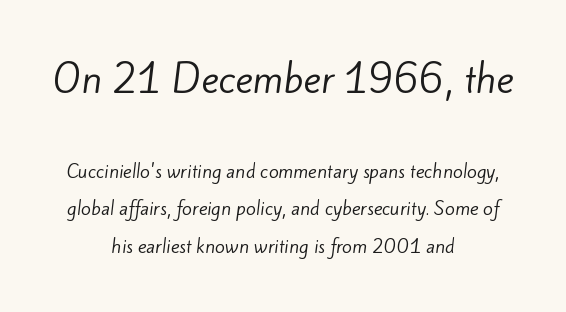
The image shows 37 px regular-weight sans-serif type; set centered, loose line spacing (2.07x), normal letter spacing, not underlined; the first (top) block is 2.06x larger; low stroke contrast and a small x-height.
